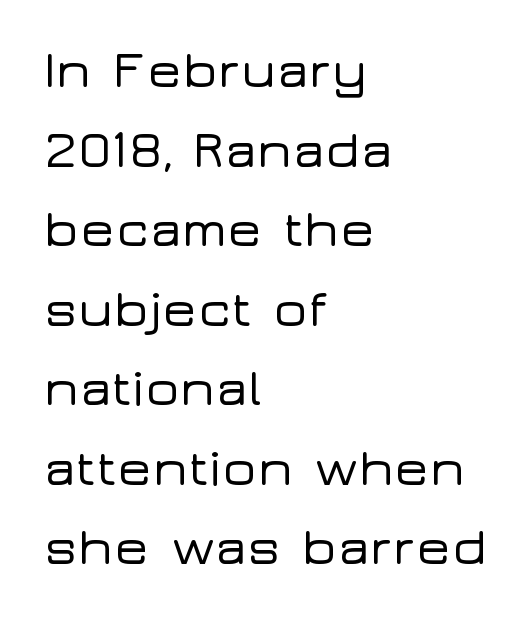
The image shows 52 px wide sans-serif type, upright; set left-aligned, normal line spacing (1.53x), normal letter spacing, not underlined; low stroke contrast and a medium x-height.
